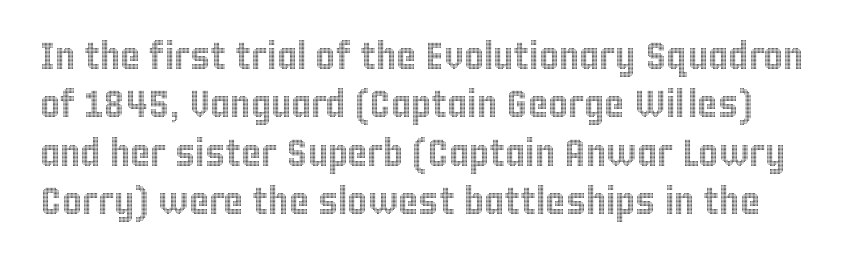
Q: Is the text italic (slanted)? A: No, it is upright.
Q: Is the text underlined? A: No.
Q: Is the spacing between letters normal or unusually wide? A: Normal.
Q: Is the spacing between lines tight, normal or loose? A: Normal.
Q: Width (condensed, normal, or wide)? A: Condensed.
Q: x-height? A: Large.
Q: Monospaced? A: No.
